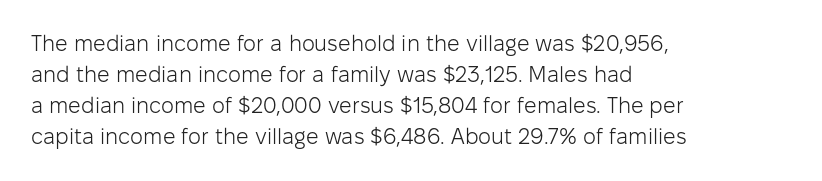
The words here are not underlined. Default kerning and tracking; the words read as compact shapes. The paragraph shown leans on its left margin. Posture: straight, roman, zero tilt. Vertical stems look standard width or narrower in stroke. Vertical spacing — default.
